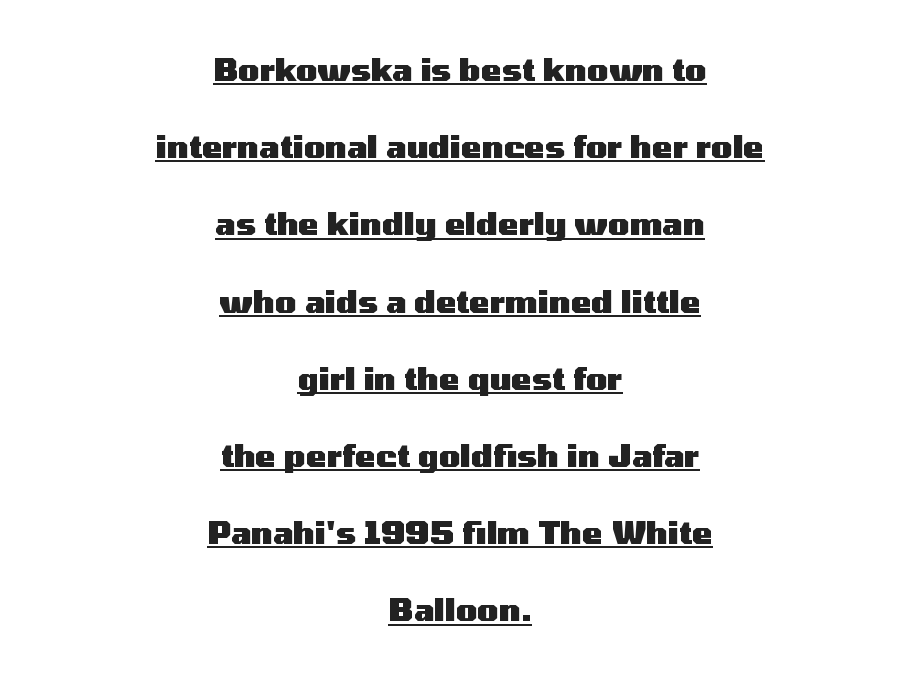
The image shows 31 px heavy, wide sans-serif type, upright; set centered, loose line spacing (2.49x), normal letter spacing, underlined; medium stroke contrast and a medium x-height.
